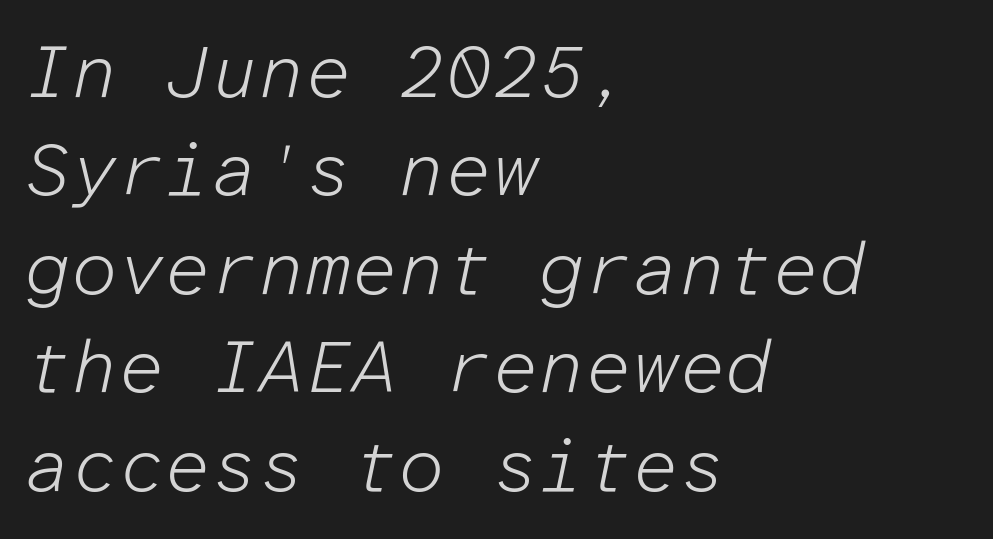
In CSS terms this would be text-align: left. This sample keeps an unexceptional amount of space between lines. Every character here occupies the same horizontal width, giving the sample a typewriter-like rhythm. The typography opts for an oblique posture over an upright one. Think standard paragraph weight, or any step lighter than that. What stands out about the letter spacing? Nothing — it is the standard amount.
